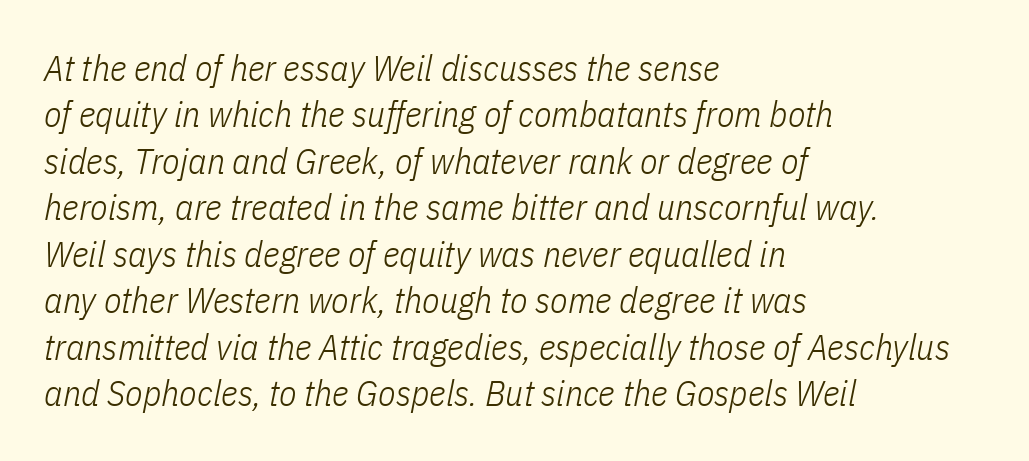
{"italic": "yes", "lean": "right", "slant_degrees": 11, "bold": "no", "weight": "light", "width": "condensed", "stroke_contrast": "low", "x_height": "medium", "monospaced": "no", "underline": "no", "align": "left", "line_spacing": "normal", "line_spacing_ratio": 1.29, "letter_spacing": "normal", "letter_spacing_em": 0.0, "glyph_px": 36}
